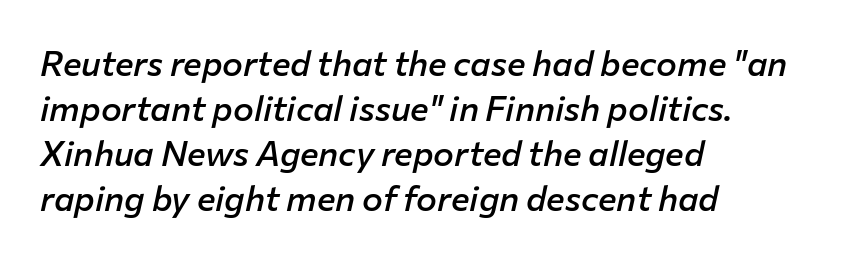
Q: Is the text bold? A: Semi-bold.
Q: Is the text italic (slanted)? A: Yes, it leans right by about 12 degrees.
Q: Is the text underlined? A: No.
Q: How is the paragraph aligned? A: Left-aligned.
Q: Is the spacing between letters normal or unusually wide? A: Normal.
Q: Is the spacing between lines tight, normal or loose? A: Normal.
Q: Width (condensed, normal, or wide)? A: Normal.
Q: Stroke contrast? A: Low.
Q: x-height? A: Medium.
Q: Monospaced? A: No.
